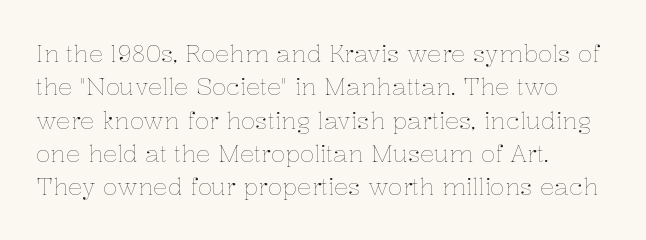
The image shows 24 px text type, upright; set left-aligned, normal line spacing (1.39x), normal letter spacing, not underlined.
